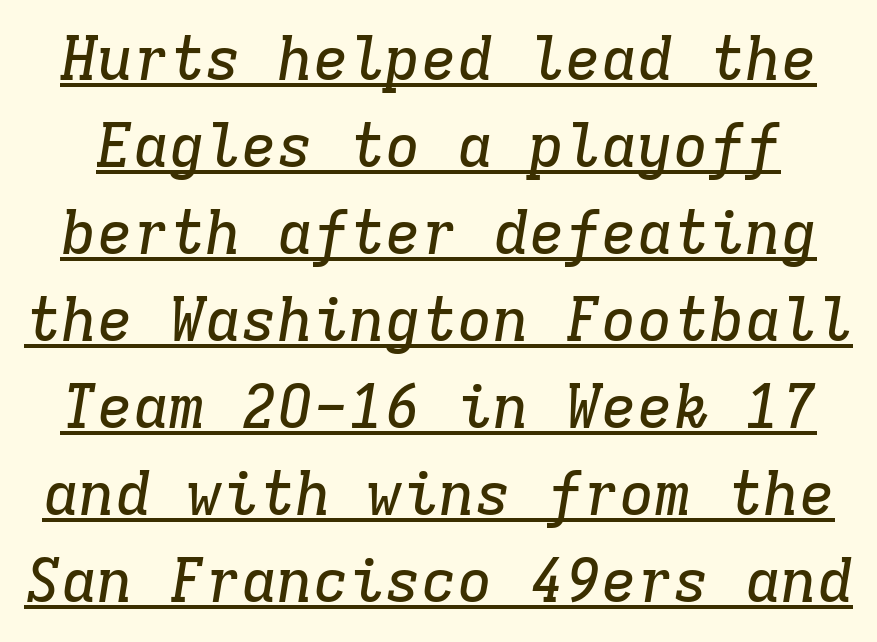
Q: Is the text italic (slanted)? A: Yes, it leans right by about 9 degrees.
Q: Is the typeface a serif or a sans-serif typeface? A: Serif.
Q: Is the text underlined? A: Yes.
Q: Is the spacing between letters normal or unusually wide? A: Normal.
Q: Is the spacing between lines tight, normal or loose? A: Normal.
Q: Width (condensed, normal, or wide)? A: Normal.
Q: Stroke contrast? A: Low.
Q: x-height? A: Medium.
Q: Monospaced? A: Yes.
